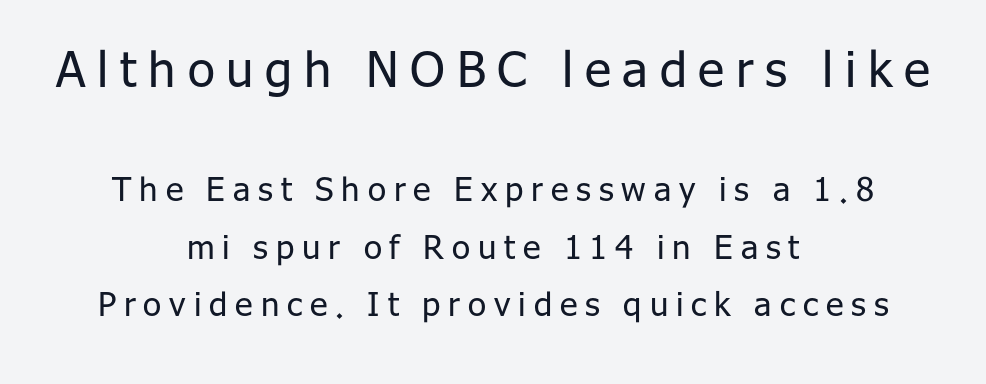
The image shows 49 px regular-weight sans-serif type, upright; set centered, line spacing 1.74x, unusually wide letter spacing (+0.24 em), not underlined; the first (top) block is 1.48x larger; low stroke contrast and a medium x-height.
